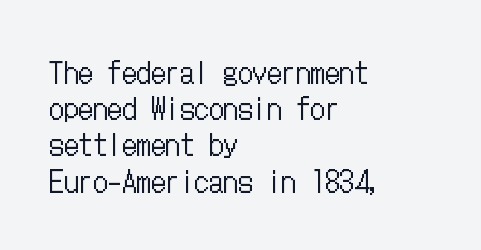
Q: Is the text bold? A: No.
Q: Is the text italic (slanted)? A: No, it is upright.
Q: Is the text underlined? A: No.
Q: How is the paragraph aligned? A: Left-aligned.
Q: Is the spacing between letters normal or unusually wide? A: Normal.
Q: Is the spacing between lines tight, normal or loose? A: Normal.
Q: Width (condensed, normal, or wide)? A: Condensed.
Q: Stroke contrast? A: Low.
Q: x-height? A: Medium.
